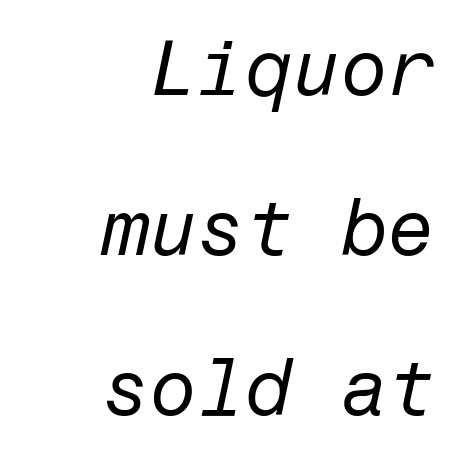
What stands out about the letter spacing? Nothing — it is the standard amount. Only glyphs here, with clear space below each row. The font sits on the lighter half of the weight spectrum, regular included. Honestly, the rows look like they've been pulled way apart. The rendering anchors every line to the right-hand side.
